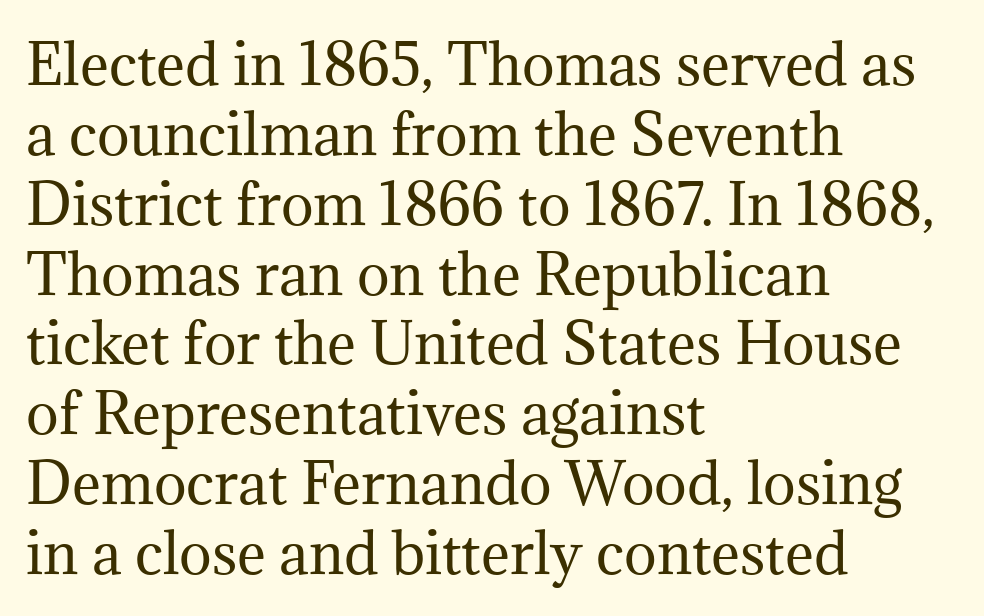
Q: Is the text bold? A: No.
Q: Is the text italic (slanted)? A: No, it is upright.
Q: Is the typeface a serif or a sans-serif typeface? A: Serif.
Q: Is the text underlined? A: No.
Q: How is the paragraph aligned? A: Left-aligned.
Q: Is the spacing between letters normal or unusually wide? A: Normal.
Q: Is the spacing between lines tight, normal or loose? A: Normal.
Q: Width (condensed, normal, or wide)? A: Normal.
Q: Stroke contrast? A: Medium.
Q: x-height? A: Medium.
Q: Monospaced? A: No.
